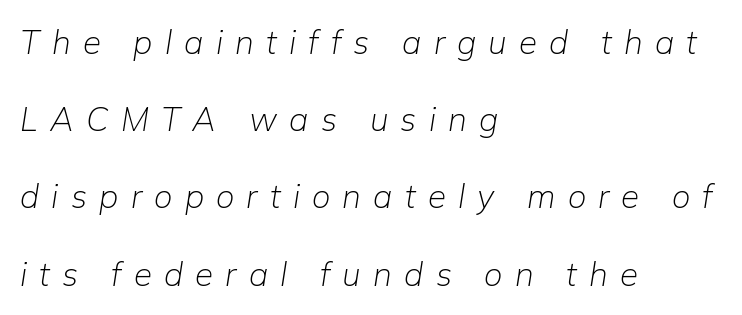
Q: Is the text bold? A: No.
Q: Is the text italic (slanted)? A: Yes, it leans right by about 9 degrees.
Q: Is the text underlined? A: No.
Q: How is the paragraph aligned? A: Left-aligned.
Q: Is the spacing between letters normal or unusually wide? A: Unusually wide.
Q: Is the spacing between lines tight, normal or loose? A: Loose.
Q: Width (condensed, normal, or wide)? A: Normal.
Q: Stroke contrast? A: Low.
Q: x-height? A: Medium.
Q: Monospaced? A: No.
